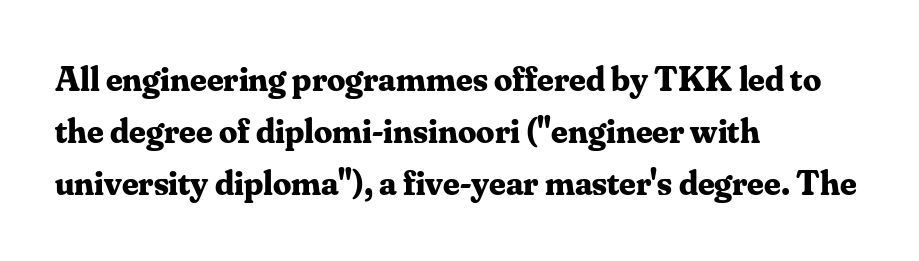
{"serif": "yes", "italic": "no", "bold": "yes", "weight": "bold", "width": "normal", "stroke_contrast": "medium", "x_height": "small", "monospaced": "no", "underline": "no", "align": "left", "line_spacing": "normal", "line_spacing_ratio": 1.45, "letter_spacing": "normal", "letter_spacing_em": 0.0, "glyph_px": 36}
